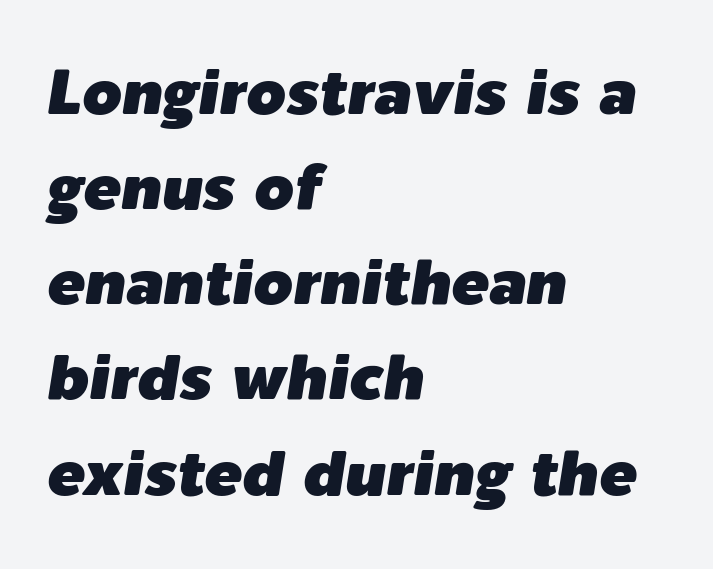
There is no visible air inserted between adjacent glyphs. Rendered with sloped, italic letterforms. Underlining? Definitely not there. Line beginnings align vertically; line endings do not. Character widths vary here, with narrow letters taking less room than wide ones. Is there much room between lines? A standard amount, neither cramped nor airy.
